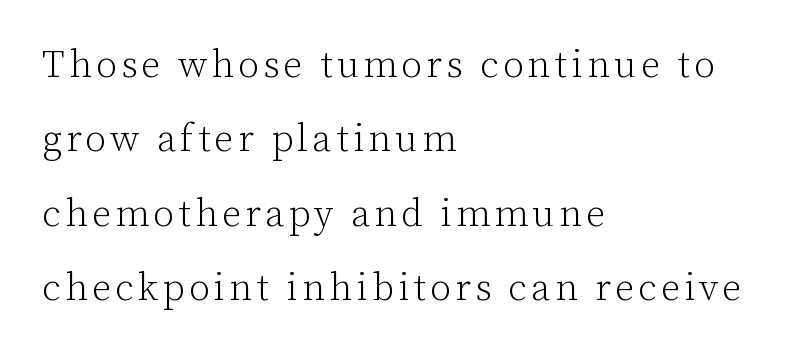
The image shows 38 px light serif type, upright; set left-aligned, loose line spacing (1.96x), not underlined; low stroke contrast and a medium x-height.
